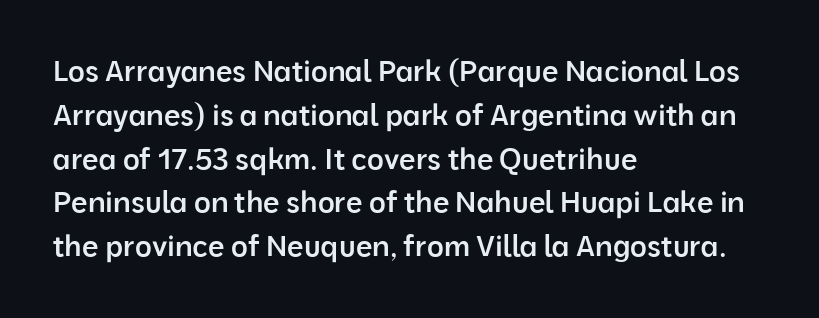
Q: Is the text bold? A: Semi-bold.
Q: Is the text italic (slanted)? A: No, it is upright.
Q: Is the typeface a serif or a sans-serif typeface? A: Sans-serif.
Q: Is the text underlined? A: No.
Q: How is the paragraph aligned? A: Left-aligned.
Q: Is the spacing between letters normal or unusually wide? A: Normal.
Q: Is the spacing between lines tight, normal or loose? A: Normal.
Q: Width (condensed, normal, or wide)? A: Normal.
Q: Stroke contrast? A: Low.
Q: x-height? A: Medium.
Q: Monospaced? A: No.
